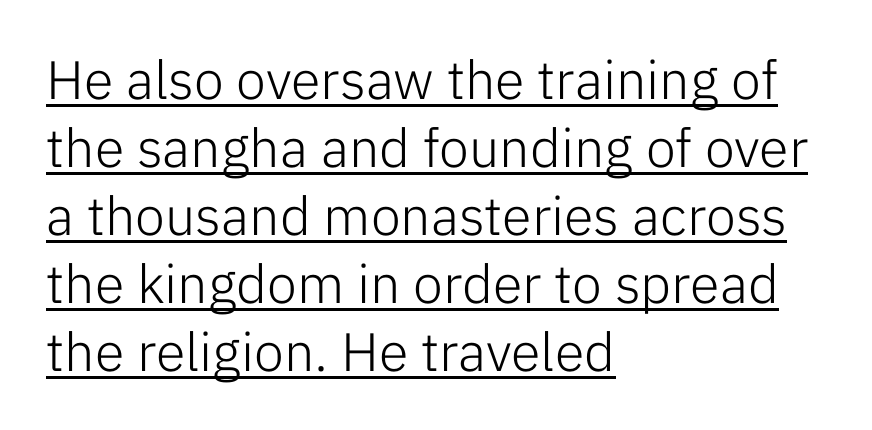
The image shows 54 px light sans-serif type, upright; set left-aligned, normal line spacing (1.26x), normal letter spacing, underlined; low stroke contrast and a medium x-height.
